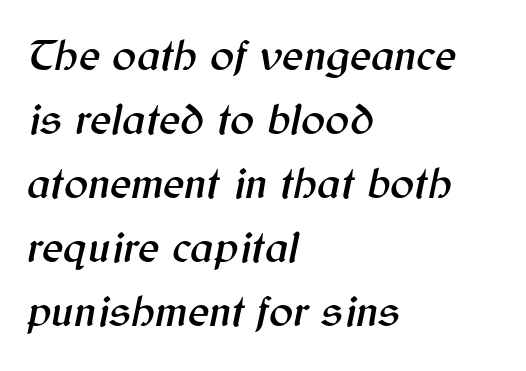
{"italic": "yes", "lean": "right", "slant_degrees": 12, "width": "normal", "stroke_contrast": "medium", "x_height": "medium", "monospaced": "no", "underline": "no", "align": "left", "line_spacing": "normal", "line_spacing_ratio": 1.42, "letter_spacing": "normal", "letter_spacing_em": 0.0, "glyph_px": 45}
